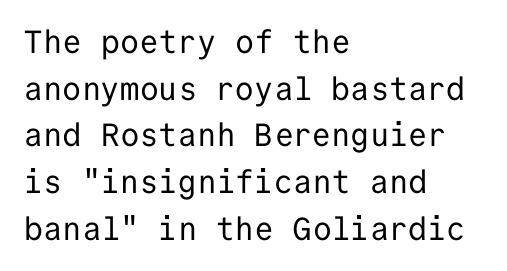
The image shows 32 px regular-weight sans-serif type, upright, monospaced; set left-aligned, normal line spacing (1.46x), normal letter spacing, not underlined; low stroke contrast and a medium x-height.
